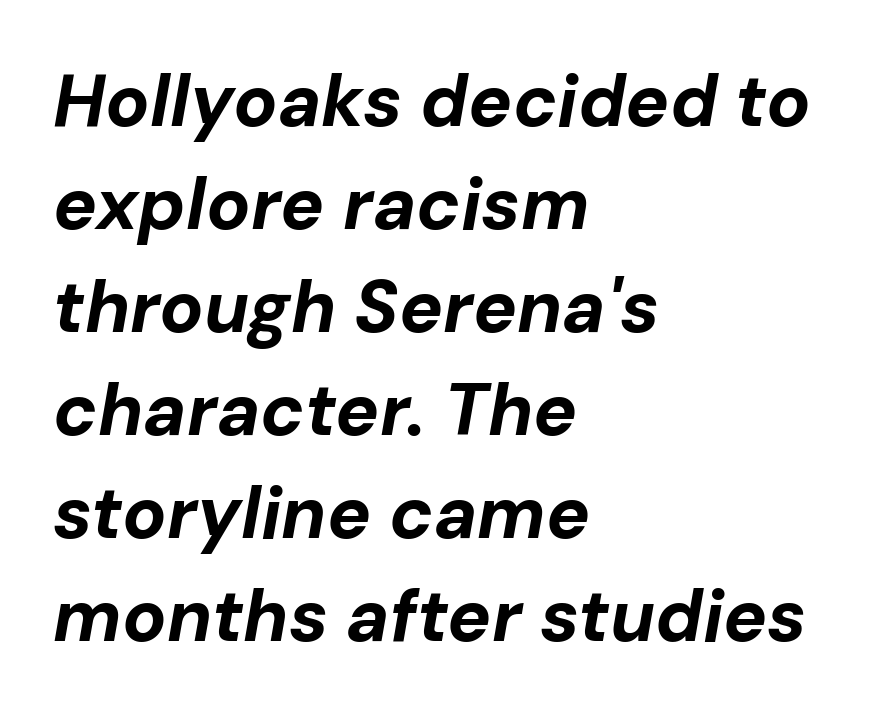
{"italic": "yes", "lean": "right", "slant_degrees": 10, "bold": "yes", "weight": "bold", "width": "normal", "stroke_contrast": "low", "x_height": "medium", "monospaced": "no", "underline": "no", "align": "left", "line_spacing": "normal", "line_spacing_ratio": 1.41, "letter_spacing": "normal", "letter_spacing_em": 0.0, "glyph_px": 73}
